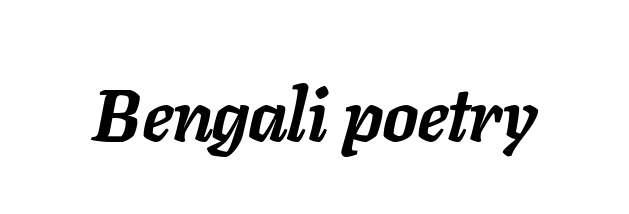
Letter spacing: default. The string is rendered with underlining switched off. The letters advance in unequal steps, a hallmark of proportional type. These lines carry a lot of weight — the face is fully bold.
